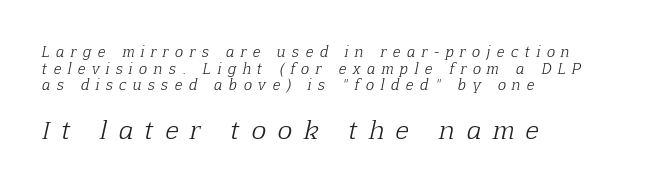
The image shows 25 px text type, italic (leaning right); set left-aligned, line spacing 1.18x, unusually wide letter spacing (+0.47 em), not underlined; the second (bottom) block is 1.79x larger.
